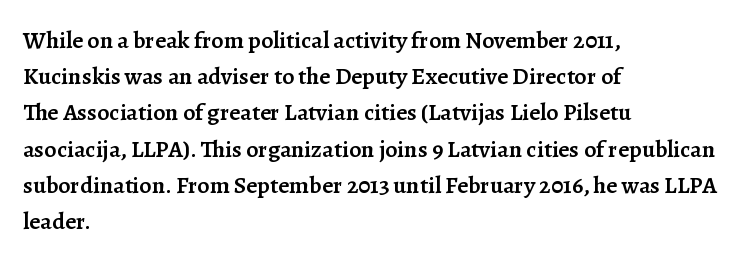
{"italic": "no", "bold": "semi", "underline": "no", "align": "left", "line_spacing": "normal", "line_spacing_ratio": 1.51, "letter_spacing": "normal", "letter_spacing_em": 0.0, "glyph_px": 24}
